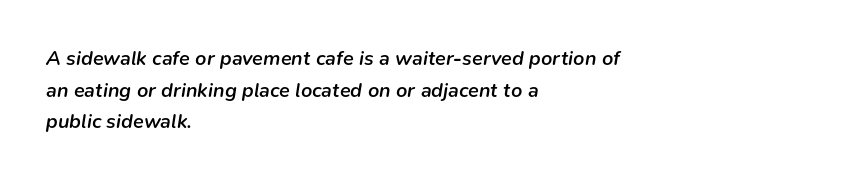
Q: Is the text bold? A: Semi-bold.
Q: Is the text italic (slanted)? A: Yes, it leans right by about 9 degrees.
Q: Is the text underlined? A: No.
Q: How is the paragraph aligned? A: Left-aligned.
Q: Is the spacing between letters normal or unusually wide? A: Normal.
Q: Is the spacing between lines tight, normal or loose? A: Normal.
